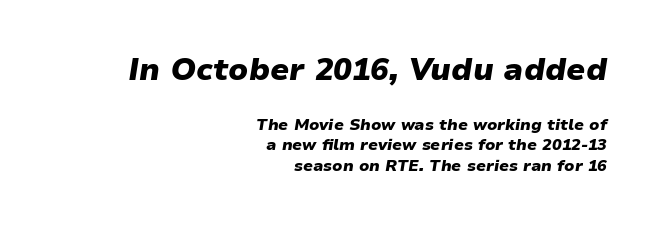
Its strokes are broad and dark, the hallmark of bold type. The whole block is typeset with a tilt. Here the glyphs are tracked normally, forming tight word shapes. How would I describe the line gaps? Plain and ordinary. The composition opens big and finishes small.
